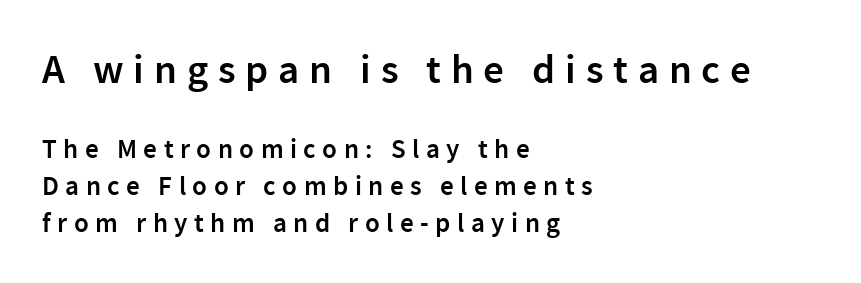
Q: Is the text bold? A: Semi-bold.
Q: Is the text italic (slanted)? A: No, it is upright.
Q: Is the typeface a serif or a sans-serif typeface? A: Sans-serif.
Q: Is the text underlined? A: No.
Q: How is the paragraph aligned? A: Left-aligned.
Q: Is the spacing between letters normal or unusually wide? A: Unusually wide.
Q: Is the spacing between lines tight, normal or loose? A: Normal.
Q: Which block of text is set in a larger size, the first (top) or the second (bottom)? A: The first (top) one.
Q: Width (condensed, normal, or wide)? A: Normal.
Q: Stroke contrast? A: Low.
Q: x-height? A: Medium.
Q: Monospaced? A: No.
